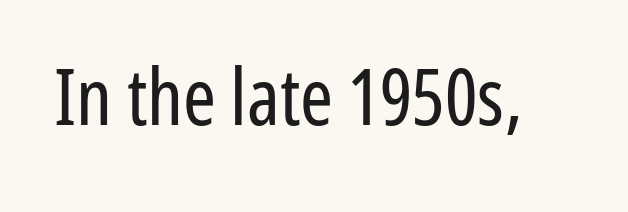
Q: Is the text bold? A: No.
Q: Is the text italic (slanted)? A: No, it is upright.
Q: Is the typeface a serif or a sans-serif typeface? A: Sans-serif.
Q: Is the text underlined? A: No.
Q: Is the spacing between letters normal or unusually wide? A: Normal.
Q: Width (condensed, normal, or wide)? A: Condensed.
Q: Stroke contrast? A: Low.
Q: x-height? A: Medium.
Q: Monospaced? A: No.
